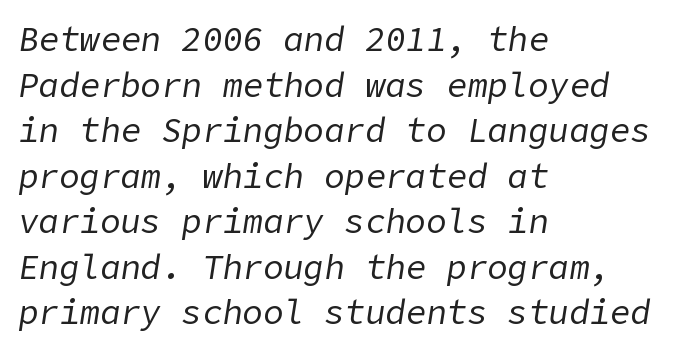
Q: Is the text bold? A: No.
Q: Is the text italic (slanted)? A: Yes, it leans right by about 9 degrees.
Q: Is the text underlined? A: No.
Q: How is the paragraph aligned? A: Left-aligned.
Q: Is the spacing between letters normal or unusually wide? A: Normal.
Q: Is the spacing between lines tight, normal or loose? A: Normal.
Q: Width (condensed, normal, or wide)? A: Normal.
Q: Stroke contrast? A: Low.
Q: x-height? A: Medium.
